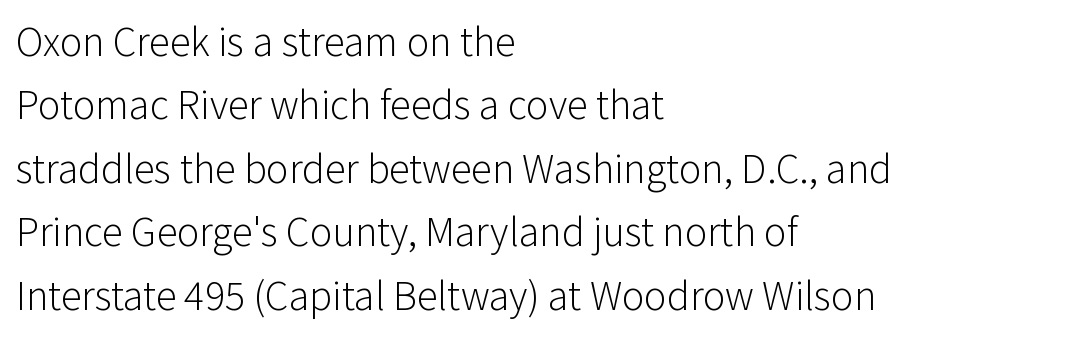
Q: Is the text bold? A: No.
Q: Is the text italic (slanted)? A: No, it is upright.
Q: Is the typeface a serif or a sans-serif typeface? A: Sans-serif.
Q: Is the text underlined? A: No.
Q: How is the paragraph aligned? A: Left-aligned.
Q: Is the spacing between letters normal or unusually wide? A: Normal.
Q: Is the spacing between lines tight, normal or loose? A: Normal.
Q: Width (condensed, normal, or wide)? A: Normal.
Q: Stroke contrast? A: Low.
Q: x-height? A: Medium.
Q: Monospaced? A: No.
